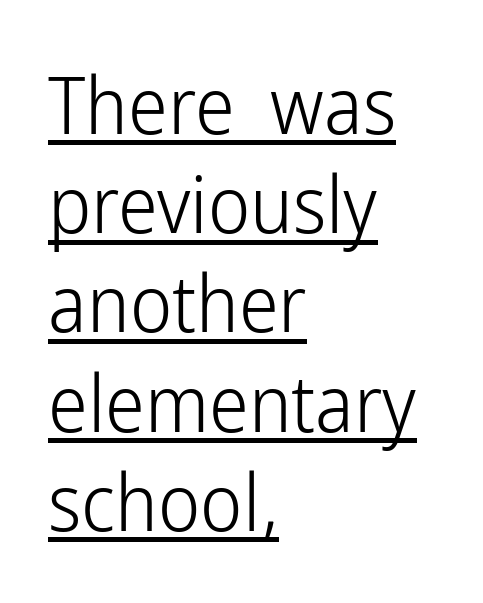
Q: Is the text bold? A: No.
Q: Is the text italic (slanted)? A: No, it is upright.
Q: Is the typeface a serif or a sans-serif typeface? A: Sans-serif.
Q: Is the text underlined? A: Yes.
Q: How is the paragraph aligned? A: Left-aligned.
Q: Is the spacing between letters normal or unusually wide? A: Normal.
Q: Width (condensed, normal, or wide)? A: Condensed.
Q: Stroke contrast? A: Low.
Q: x-height? A: Medium.
Q: Monospaced? A: No.
